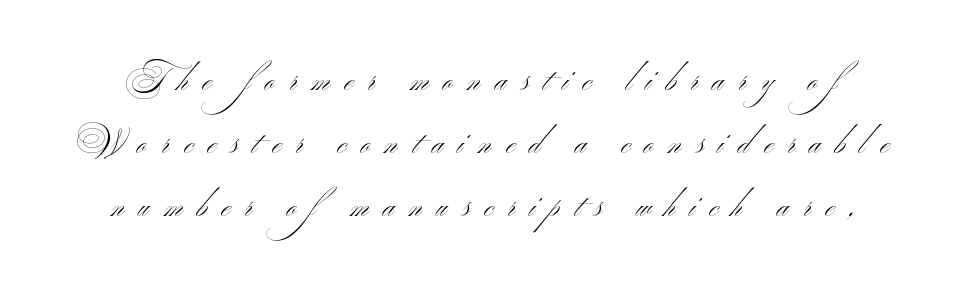
The image shows 31 px light, wide sans-serif type; set loose line spacing (2.04x), unusually wide letter spacing (+0.47 em), not underlined; medium stroke contrast and a small x-height.
